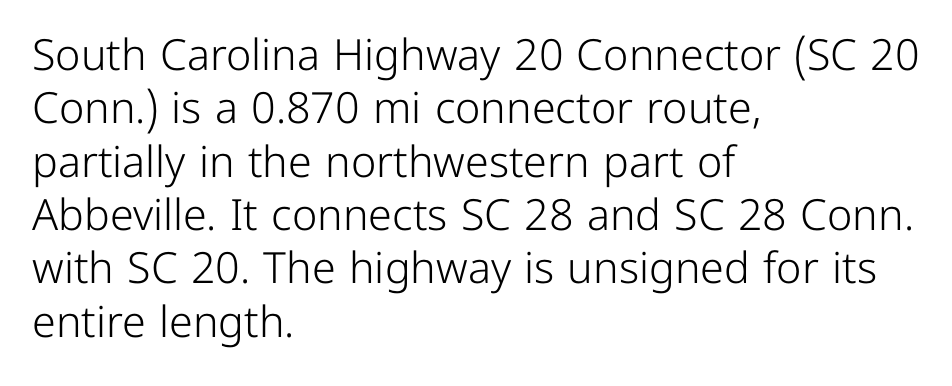
{"serif": "no", "italic": "no", "bold": "no", "weight": "light", "width": "normal", "stroke_contrast": "low", "x_height": "medium", "monospaced": "no", "underline": "no", "align": "left", "line_spacing_ratio": 1.24, "letter_spacing": "normal", "letter_spacing_em": 0.0, "glyph_px": 43}
